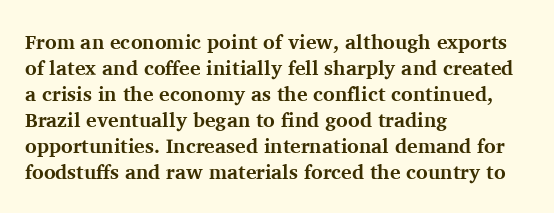
The lettering holds an erect, upright posture throughout. The text block is weighted toward the left margin, trailing off unevenly rightward. The strokes are fattened all the way to bold. Bare-footed words on every line.
